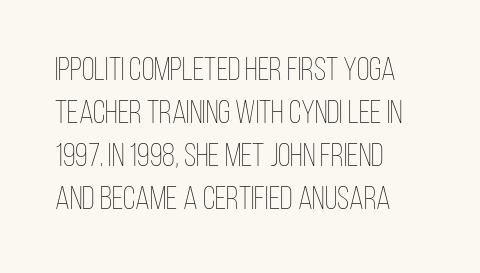
The image shows 33 px thin, condensed type, upright; set left-aligned, normal line spacing (1.3x), normal letter spacing, not underlined; low stroke contrast and a large x-height.
